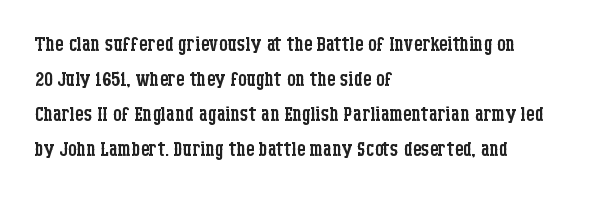
Q: Is the text bold? A: No.
Q: Is the text italic (slanted)? A: No, it is upright.
Q: Is the text underlined? A: No.
Q: How is the paragraph aligned? A: Left-aligned.
Q: Is the spacing between letters normal or unusually wide? A: Normal.
Q: Is the spacing between lines tight, normal or loose? A: Normal.
